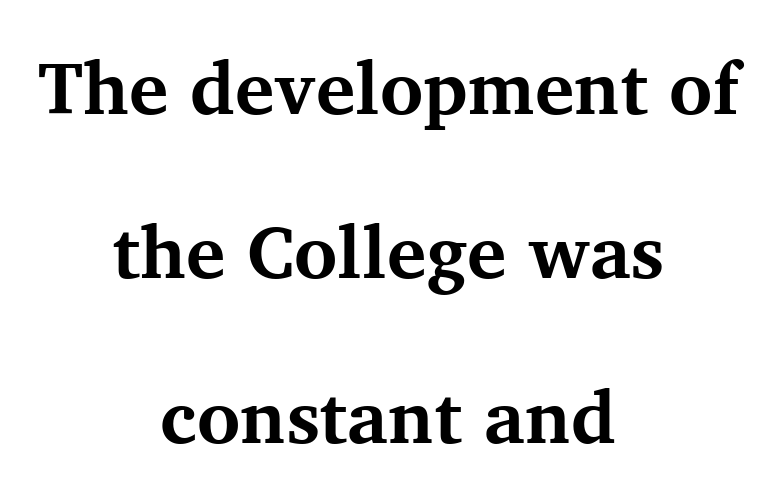
The image shows 74 px bold serif type, upright; set centered, loose line spacing (2.22x), normal letter spacing, not underlined; medium stroke contrast and a medium x-height.
